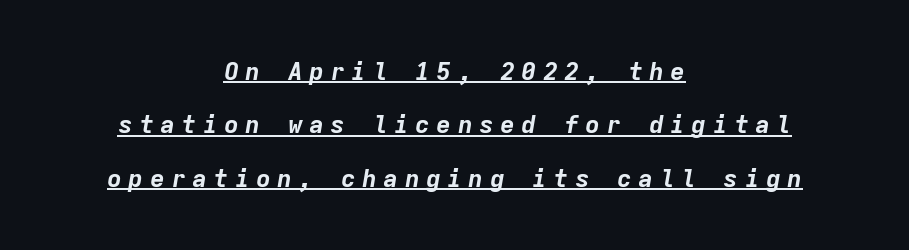
The image shows 25 px bold type, italic (leaning right); set centered, loose line spacing (2.14x), unusually wide letter spacing (+0.25 em), underlined.
